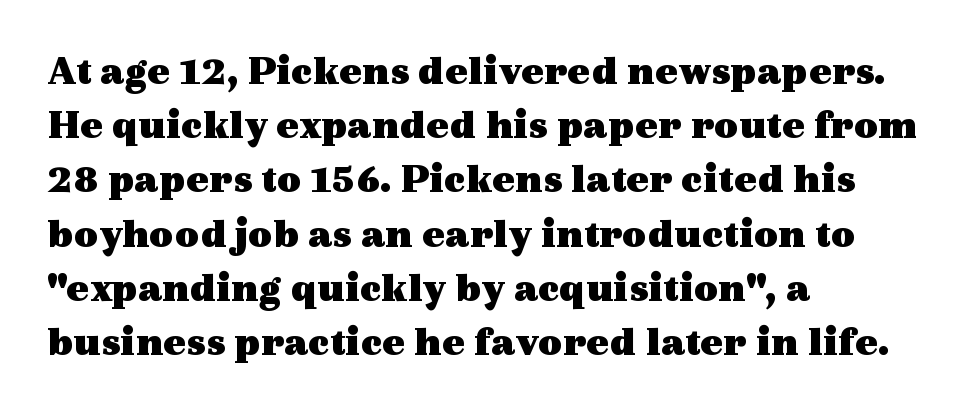
The characters display serif detailing at their extremities. You could not count columns in this text — the font is proportionally spaced. Caption: multi-line text, flush left, ragged right. Each row of text sits above clean, open space.
